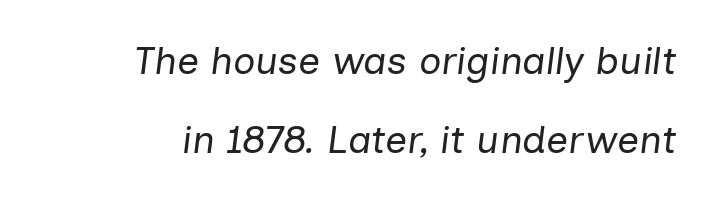
Q: Is the text bold? A: No.
Q: Is the text italic (slanted)? A: Yes, it leans right by about 7 degrees.
Q: Is the text underlined? A: No.
Q: How is the paragraph aligned? A: Right-aligned.
Q: Is the spacing between letters normal or unusually wide? A: Normal.
Q: Is the spacing between lines tight, normal or loose? A: Loose.
Q: Width (condensed, normal, or wide)? A: Normal.
Q: Stroke contrast? A: Low.
Q: x-height? A: Medium.
Q: Monospaced? A: No.
